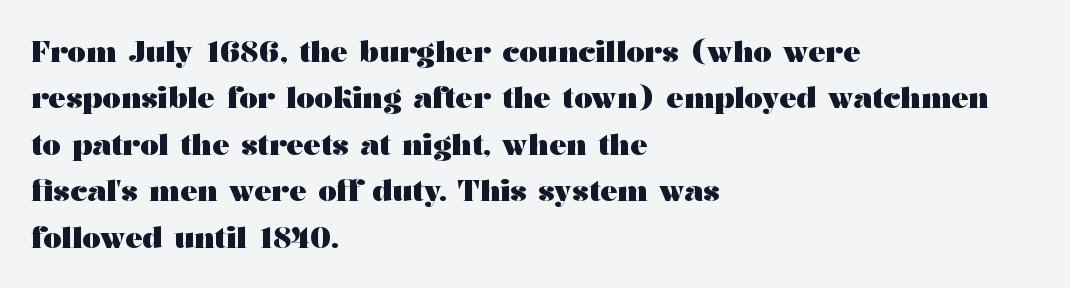
Each word holds together tightly as a unit, with standard inter-letter gaps. You can tell from the footed stems that serif type was used. Anything drawn beneath the words? Only blank space. This is roman type, the default non-slanted kind. The letters advance in unequal steps, a hallmark of proportional type.
